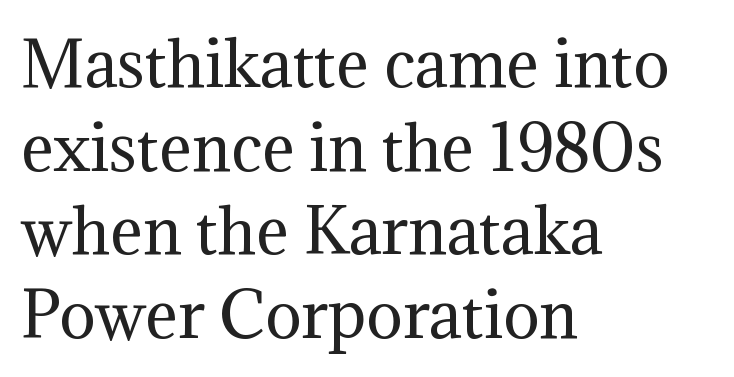
What kind of face is this? One with serifs. Whoever set this chose a conventional vertical rhythm. No chunkiness to these letters — they're not bold. Words float on clear page, feet unadorned. Every row of glyphs begins at an identical x-position on the left.
